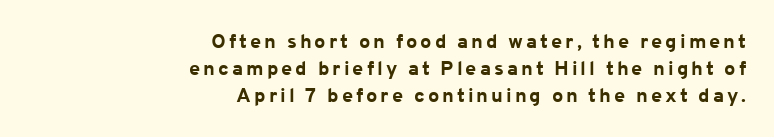
{"italic": "no", "bold": "yes", "underline": "no", "align": "right", "line_spacing": "normal", "line_spacing_ratio": 1.35, "glyph_px": 20}
